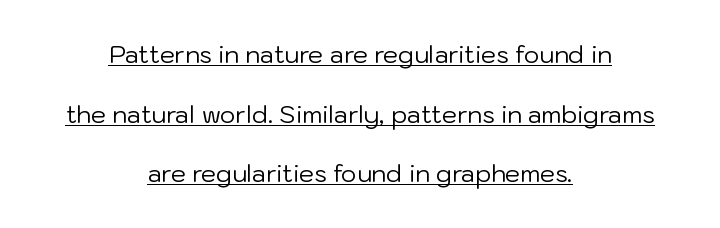
The image shows 24 px text type, upright; set centered, loose line spacing (2.48x), normal letter spacing, underlined.
